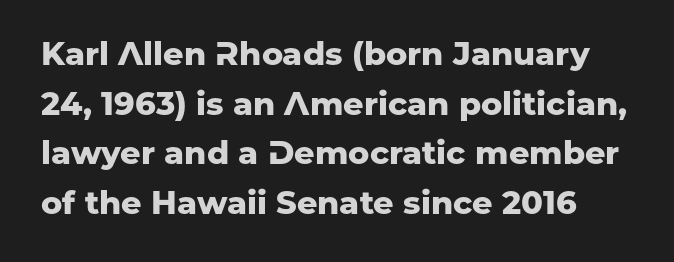
The image shows 32 px heavy sans-serif type, upright; set normal line spacing (1.55x), normal letter spacing, not underlined; low stroke contrast and a medium x-height.
